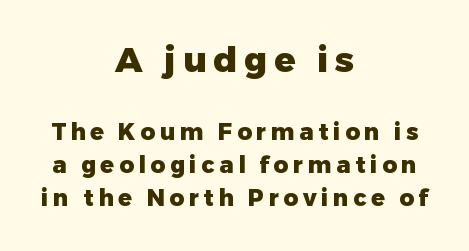
Character size in the leading block exceeds that of the trailing block. The text block is weighted toward neither margin, spreading evenly from the middle. Unmarked baselines from the first word to the last. Horizontal bands of white between lines are of average thickness. The passage shown is typed in a proportional face where columns would drift. The typography opts for an upright posture over an oblique one.
